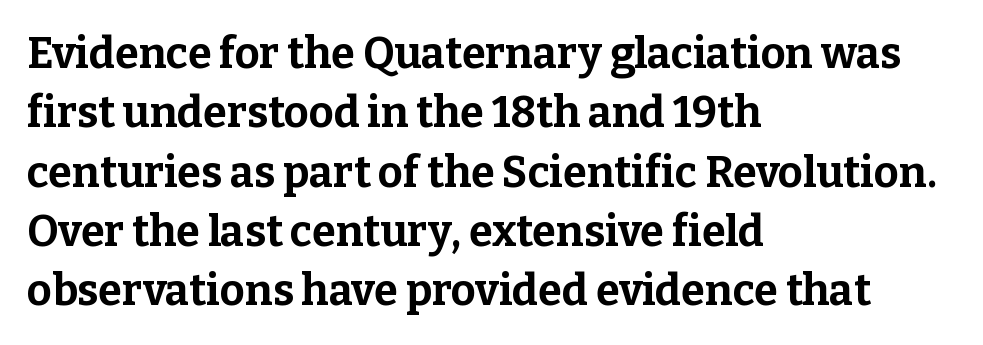
Q: Is the text bold? A: Yes.
Q: Is the text italic (slanted)? A: No, it is upright.
Q: Is the typeface a serif or a sans-serif typeface? A: Serif.
Q: Is the text underlined? A: No.
Q: How is the paragraph aligned? A: Left-aligned.
Q: Is the spacing between letters normal or unusually wide? A: Normal.
Q: Is the spacing between lines tight, normal or loose? A: Normal.
Q: Width (condensed, normal, or wide)? A: Normal.
Q: Stroke contrast? A: Low.
Q: x-height? A: Medium.
Q: Monospaced? A: No.
